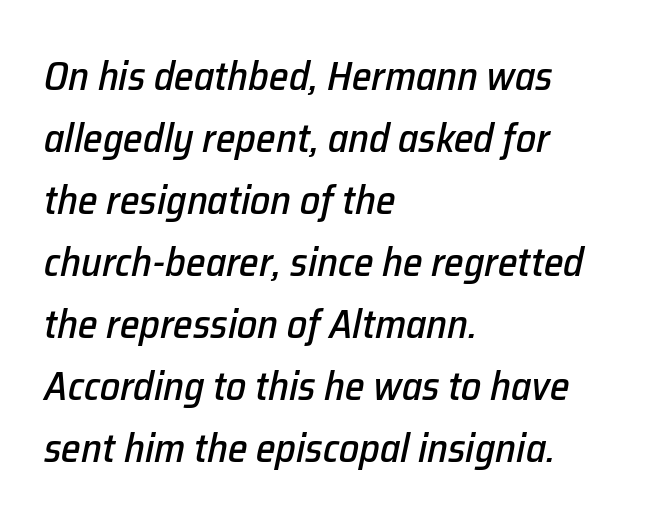
Q: Is the text italic (slanted)? A: Yes, it leans right by about 12 degrees.
Q: Is the text underlined? A: No.
Q: How is the paragraph aligned? A: Left-aligned.
Q: Is the spacing between letters normal or unusually wide? A: Normal.
Q: Is the spacing between lines tight, normal or loose? A: Normal.
Q: Width (condensed, normal, or wide)? A: Normal.
Q: Stroke contrast? A: Low.
Q: x-height? A: Medium.
Q: Monospaced? A: No.
